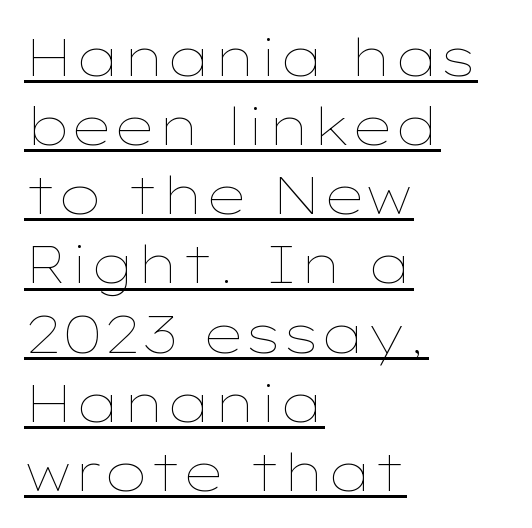
{"italic": "no", "bold": "no", "weight": "thin", "width": "wide", "stroke_contrast": "low", "x_height": "medium", "monospaced": "no", "underline": "yes", "align": "left", "line_spacing": "normal", "line_spacing_ratio": 1.33, "letter_spacing": "normal", "letter_spacing_em": 0.0, "glyph_px": 52}
